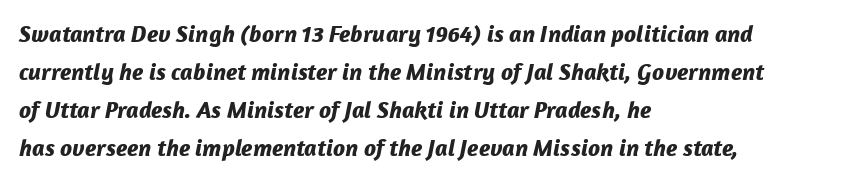
Q: Is the text bold? A: Yes.
Q: Is the text italic (slanted)? A: Yes, it leans right by about 12 degrees.
Q: Is the text underlined? A: No.
Q: How is the paragraph aligned? A: Left-aligned.
Q: Is the spacing between letters normal or unusually wide? A: Normal.
Q: Is the spacing between lines tight, normal or loose? A: Normal.
